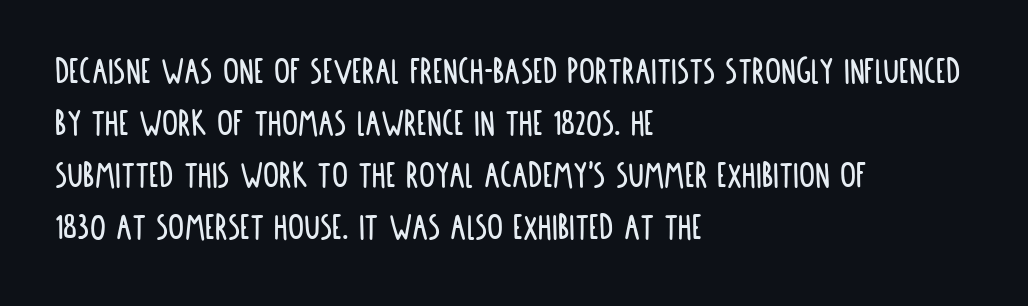
Q: Is the text italic (slanted)? A: No, it is upright.
Q: Is the typeface a serif or a sans-serif typeface? A: Sans-serif.
Q: Is the text underlined? A: No.
Q: How is the paragraph aligned? A: Left-aligned.
Q: Is the spacing between letters normal or unusually wide? A: Normal.
Q: Is the spacing between lines tight, normal or loose? A: Normal.
Q: Width (condensed, normal, or wide)? A: Condensed.
Q: Stroke contrast? A: Low.
Q: x-height? A: Large.
Q: Monospaced? A: No.
